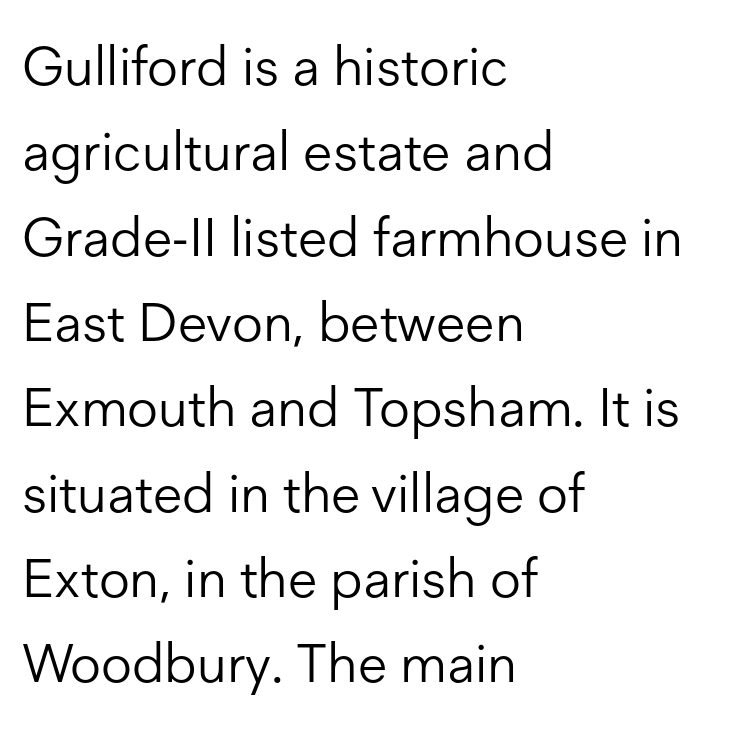
The image shows 54 px light sans-serif type, upright; set left-aligned, normal line spacing (1.58x), normal letter spacing, not underlined; low stroke contrast and a medium x-height.
